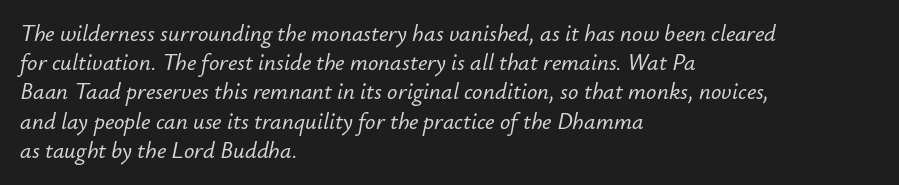
Q: Is the text italic (slanted)? A: Yes, it leans right by about 12 degrees.
Q: Is the text underlined? A: No.
Q: How is the paragraph aligned? A: Left-aligned.
Q: Is the spacing between letters normal or unusually wide? A: Normal.
Q: Is the spacing between lines tight, normal or loose? A: Normal.
